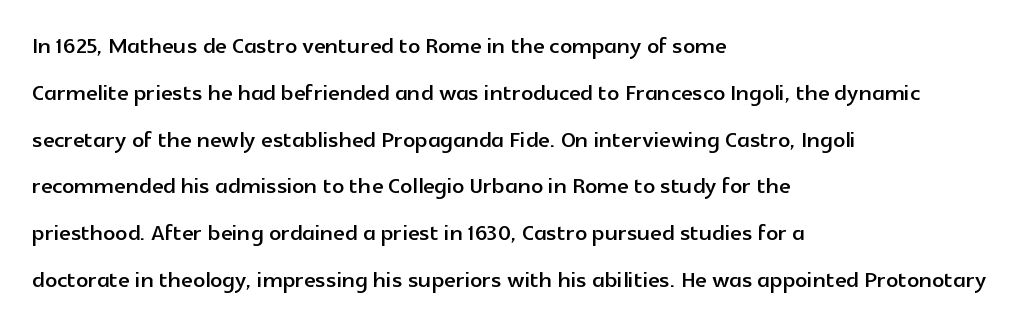
Think of a printed novel: that variable character pitch is what you see here. Every row of glyphs begins at an identical x-position on the left. Anything drawn beneath the words? Only blank space. Notice how descenders clear the ascenders below comfortably — that's standard leading. Unlike a traditional serif, this face leaves its strokes unadorned. Here the glyphs are tracked normally, forming tight word shapes.
